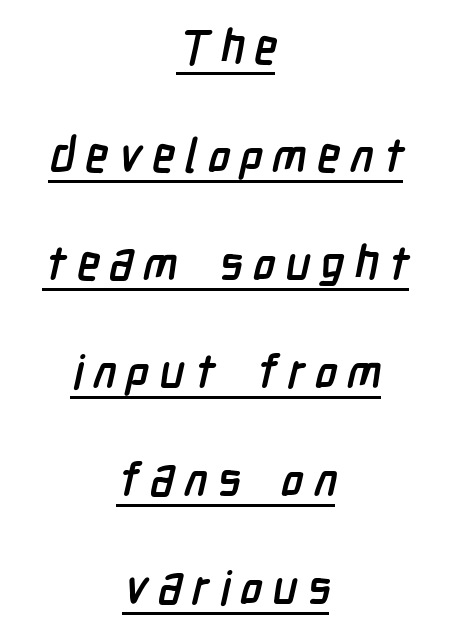
Q: Is the text bold? A: Yes.
Q: Is the typeface a serif or a sans-serif typeface? A: Sans-serif.
Q: Is the text underlined? A: Yes.
Q: How is the paragraph aligned? A: Centered.
Q: Is the spacing between letters normal or unusually wide? A: Unusually wide.
Q: Is the spacing between lines tight, normal or loose? A: Loose.
Q: Width (condensed, normal, or wide)? A: Condensed.
Q: Stroke contrast? A: Low.
Q: x-height? A: Medium.
Q: Monospaced? A: No.
